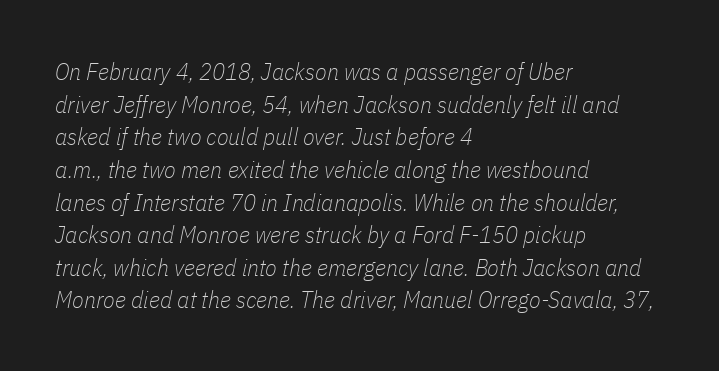
{"italic": "yes", "lean": "right", "slant_degrees": 11, "bold": "no", "underline": "no", "align": "left", "line_spacing": "normal", "line_spacing_ratio": 1.36, "letter_spacing": "normal", "letter_spacing_em": 0.0, "glyph_px": 24}
